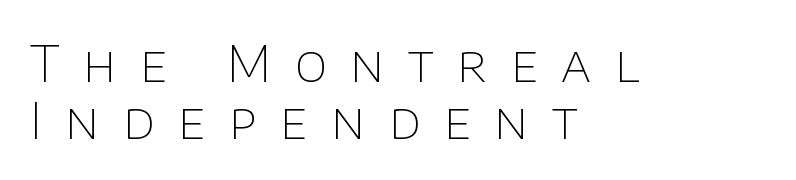
The tracking jumps out immediately: characters are airy and widely separated. Casual observation: everything's shoved over to the left. This rendering employs a face without finishing strokes, i.e., a sans-serif. These lines are rendered in a variable-pitch font.
